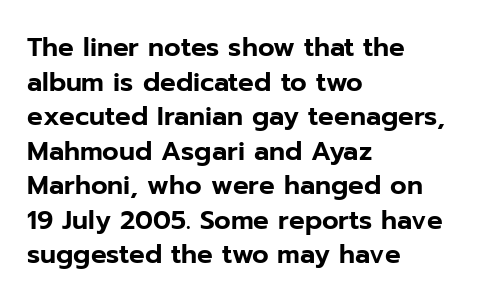
Q: Is the text italic (slanted)? A: No, it is upright.
Q: Is the text underlined? A: No.
Q: How is the paragraph aligned? A: Left-aligned.
Q: Is the spacing between letters normal or unusually wide? A: Normal.
Q: Is the spacing between lines tight, normal or loose? A: Normal.
